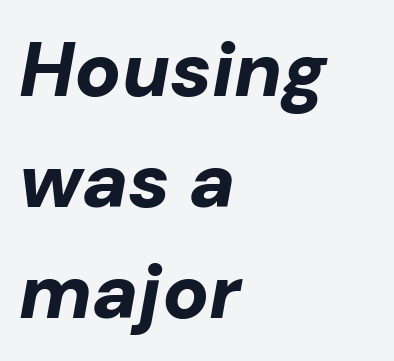
{"italic": "yes", "lean": "right", "slant_degrees": 10, "bold": "yes", "weight": "bold", "width": "normal", "stroke_contrast": "low", "x_height": "medium", "monospaced": "no", "underline": "no", "align": "left", "line_spacing": "normal", "line_spacing_ratio": 1.44, "letter_spacing": "normal", "letter_spacing_em": 0.0, "glyph_px": 77}
